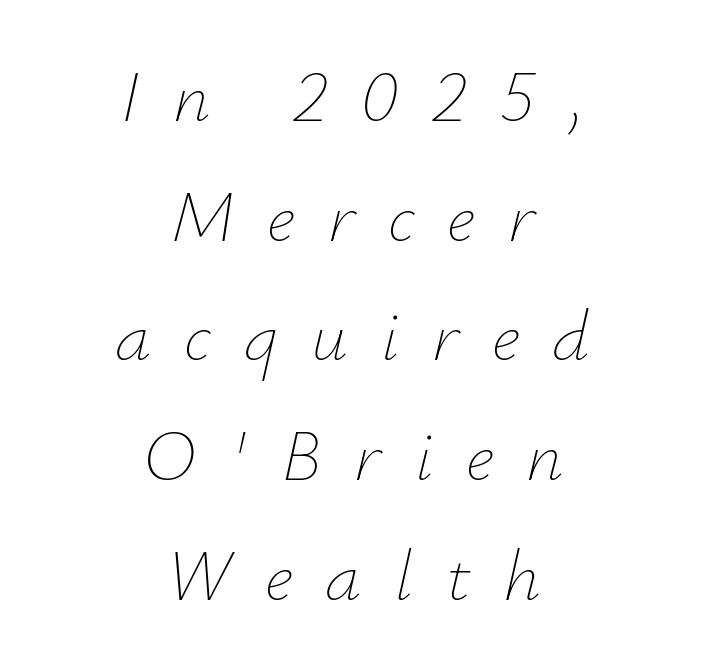
{"italic": "yes", "lean": "right", "slant_degrees": 12, "bold": "no", "weight": "thin", "width": "normal", "stroke_contrast": "low", "x_height": "small", "monospaced": "no", "underline": "no", "align": "center", "line_spacing": "normal", "line_spacing_ratio": 1.64, "letter_spacing": "wide", "letter_spacing_em": 0.45, "glyph_px": 73}
